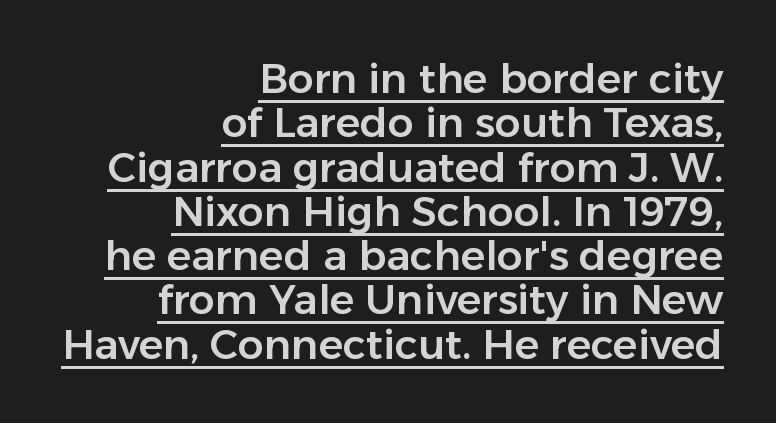
{"serif": "no", "italic": "no", "width": "normal", "stroke_contrast": "low", "x_height": "medium", "monospaced": "no", "underline": "yes", "align": "right", "line_spacing": "tight", "line_spacing_ratio": 1.08, "letter_spacing": "normal", "letter_spacing_em": 0.0, "glyph_px": 41}
